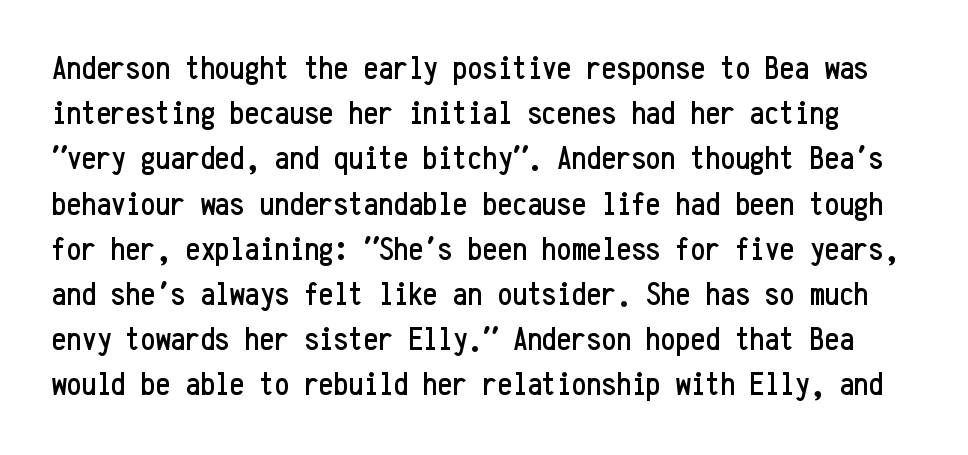
Q: Is the text italic (slanted)? A: No, it is upright.
Q: Is the typeface a serif or a sans-serif typeface? A: Sans-serif.
Q: Is the text underlined? A: No.
Q: Is the spacing between letters normal or unusually wide? A: Normal.
Q: Is the spacing between lines tight, normal or loose? A: Normal.
Q: Width (condensed, normal, or wide)? A: Condensed.
Q: Stroke contrast? A: Low.
Q: x-height? A: Medium.
Q: Monospaced? A: Yes.
